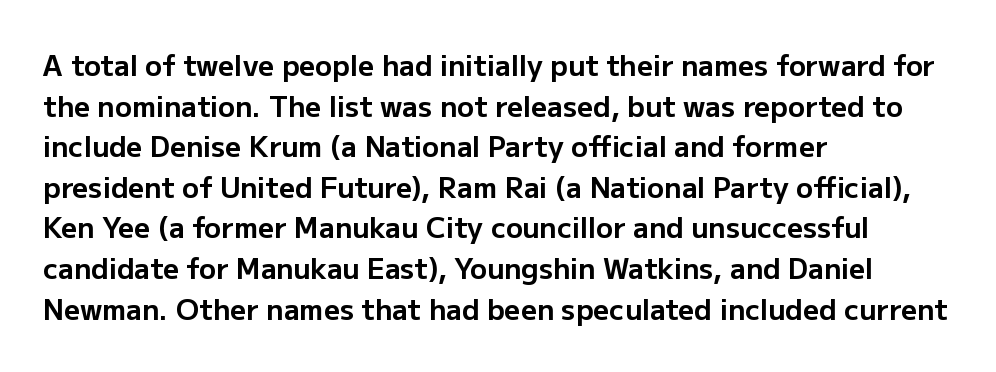
{"serif": "no", "italic": "no", "bold": "yes", "weight": "bold", "width": "normal", "stroke_contrast": "low", "x_height": "medium", "monospaced": "no", "underline": "no", "align": "left", "line_spacing": "normal", "line_spacing_ratio": 1.45, "letter_spacing": "normal", "letter_spacing_em": 0.0, "glyph_px": 28}
